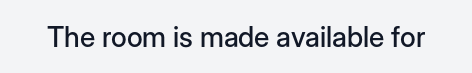
Q: Is the text italic (slanted)? A: No, it is upright.
Q: Is the typeface a serif or a sans-serif typeface? A: Sans-serif.
Q: Is the text underlined? A: No.
Q: Is the spacing between letters normal or unusually wide? A: Normal.
Q: Width (condensed, normal, or wide)? A: Normal.
Q: Stroke contrast? A: Low.
Q: x-height? A: Medium.
Q: Monospaced? A: No.
